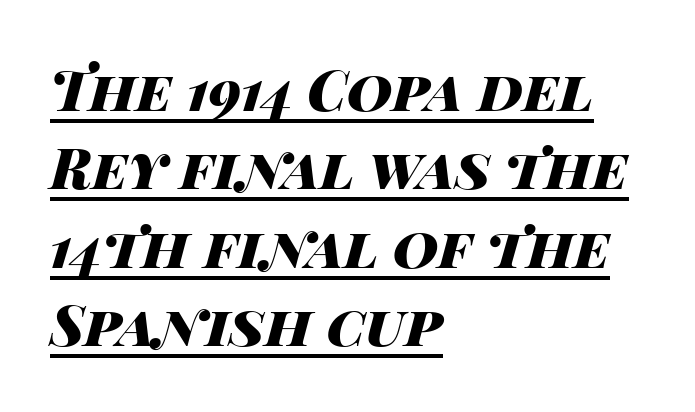
Q: Is the text bold? A: Yes.
Q: Is the text italic (slanted)? A: Yes, it leans right by about 14 degrees.
Q: Is the text underlined? A: Yes.
Q: How is the paragraph aligned? A: Left-aligned.
Q: Is the spacing between letters normal or unusually wide? A: Normal.
Q: Is the spacing between lines tight, normal or loose? A: Normal.
Q: Width (condensed, normal, or wide)? A: Wide.
Q: Stroke contrast? A: High.
Q: x-height? A: Large.
Q: Monospaced? A: No.
